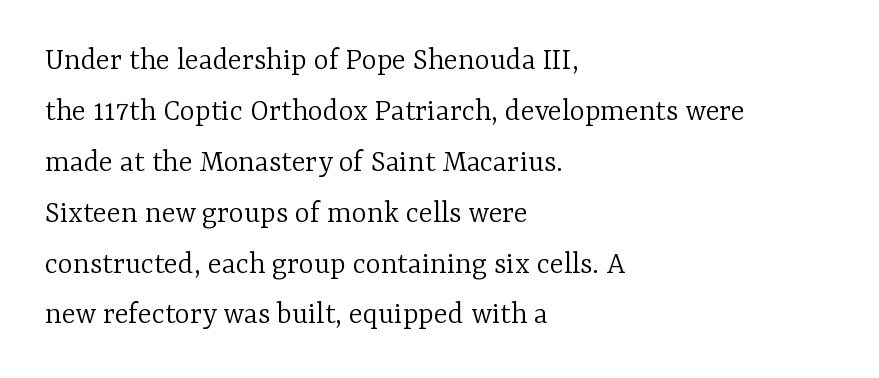
You can tell from the footed stems that serif type was used. Each stroke keeps to a modest, everyday thickness or less. Typeset ragged right — the left edge is the straight one. The horizontal fit of the characters is conventional and even. This block has exactly the height ordinary leading produces. Plain, unruled lines of type.
